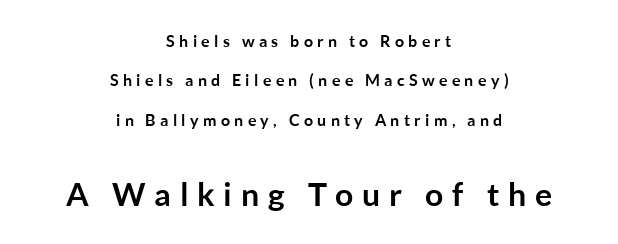
The image shows 32 px semibold sans-serif type, upright; set centered, loose line spacing (2.46x), unusually wide letter spacing (+0.27 em), not underlined; the second (bottom) block is 2.0x larger; low stroke contrast and a medium x-height.
